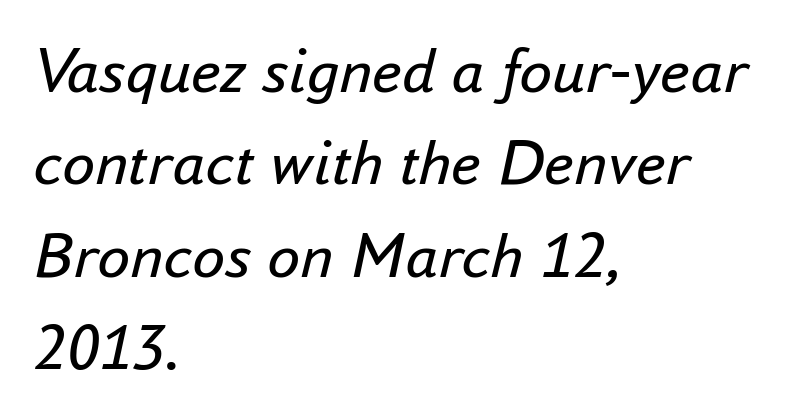
{"italic": "yes", "lean": "right", "slant_degrees": 16, "bold": "no", "weight": "regular", "width": "normal", "stroke_contrast": "low", "x_height": "small", "monospaced": "no", "underline": "no", "align": "left", "line_spacing": "normal", "line_spacing_ratio": 1.4, "letter_spacing": "normal", "letter_spacing_em": 0.0, "glyph_px": 66}
